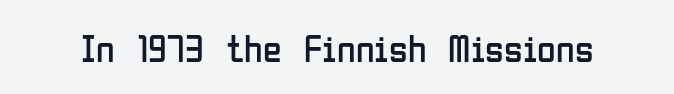
The image shows 38 px regular-weight, condensed sans-serif type, upright; set normal letter spacing, not underlined; low stroke contrast and a medium x-height.
